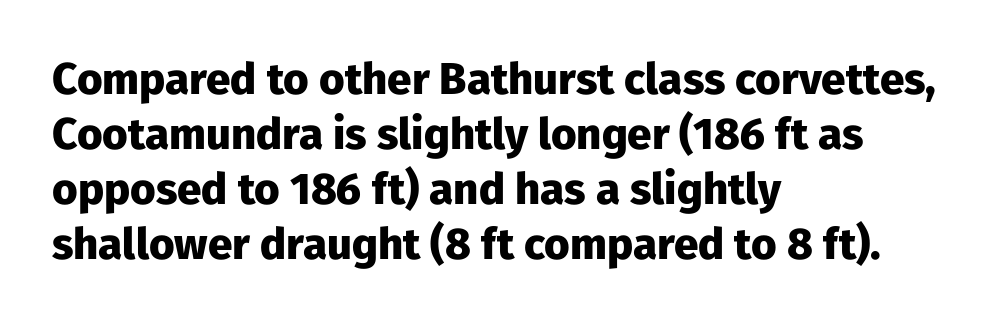
Letters rest on an invisible, unmarked baseline. Thick stems and heavy bowls — unmistakably bold. Character widths vary here, with narrow letters taking less room than wide ones. This sample uses a sans-serif face. The ragged edge is on the right, which tells us the setting is flush left.
